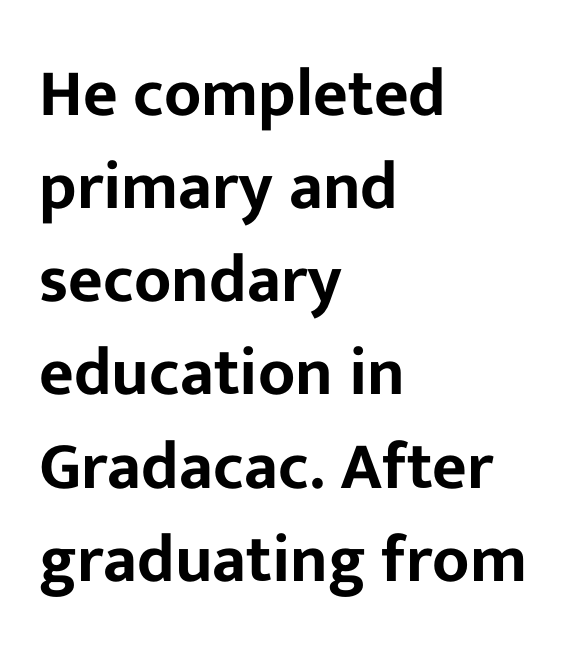
The image shows 67 px sans-serif type, upright; set left-aligned, normal line spacing (1.39x), normal letter spacing, not underlined; low stroke contrast and a medium x-height.
